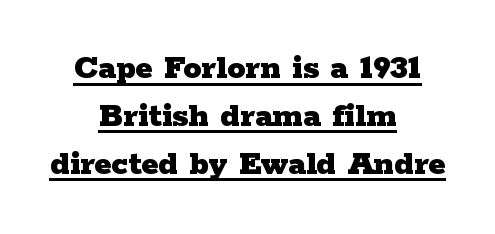
{"serif": "yes", "italic": "no", "bold": "yes", "weight": "heavy", "width": "wide", "stroke_contrast": "low", "x_height": "medium", "monospaced": "no", "underline": "yes", "align": "center", "line_spacing": "normal", "line_spacing_ratio": 1.33, "letter_spacing": "normal", "letter_spacing_em": 0.0, "glyph_px": 36}
